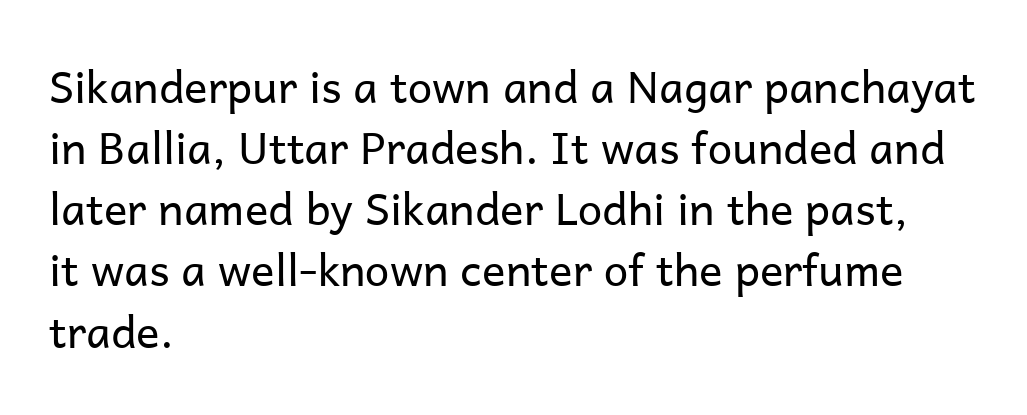
The image shows 44 px regular-weight sans-serif type, upright; set left-aligned, normal line spacing (1.39x), normal letter spacing, not underlined; low stroke contrast and a medium x-height.
